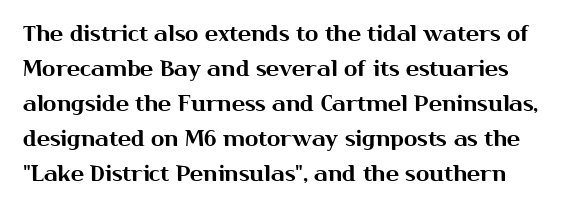
Q: Is the text italic (slanted)? A: No, it is upright.
Q: Is the text underlined? A: No.
Q: Is the spacing between letters normal or unusually wide? A: Normal.
Q: Is the spacing between lines tight, normal or loose? A: Normal.
